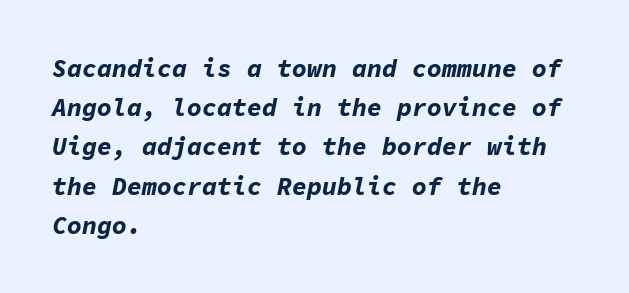
{"italic": "yes", "lean": "right", "slant_degrees": 11, "bold": "yes", "underline": "no", "align": "left", "line_spacing": "normal", "line_spacing_ratio": 1.57, "letter_spacing": "normal", "letter_spacing_em": 0.0, "glyph_px": 25}
